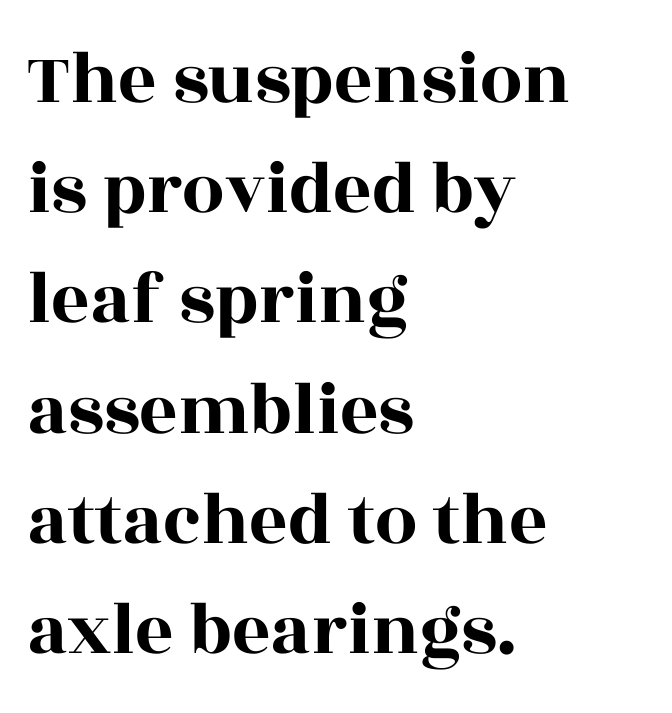
Q: Is the text italic (slanted)? A: No, it is upright.
Q: Is the typeface a serif or a sans-serif typeface? A: Serif.
Q: Is the text underlined? A: No.
Q: How is the paragraph aligned? A: Left-aligned.
Q: Is the spacing between letters normal or unusually wide? A: Normal.
Q: Is the spacing between lines tight, normal or loose? A: Normal.
Q: Width (condensed, normal, or wide)? A: Wide.
Q: x-height? A: Large.
Q: Monospaced? A: No.
